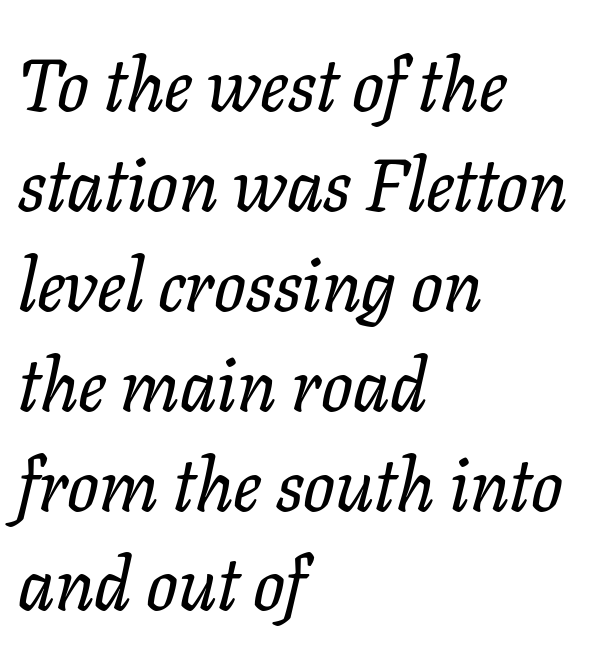
The text was rendered using a seriffed face with decorative stroke endings. These lines are rendered in a variable-pitch font. The text block is weighted toward the left margin, trailing off unevenly rightward. Normally led — the rows are evenly, conventionally spaced. A typesetter would call this zero additional tracking. Rendered with sloped, italic letterforms.
